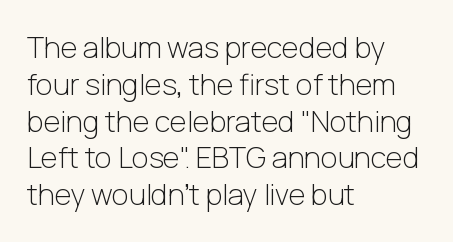
Spacing verdict: proportional, widths tailored to each character. A typesetter would call this zero additional tracking. The rendering uses a moderate line-height, typical for paragraphs. The font sits on the lighter half of the weight spectrum, regular included.
